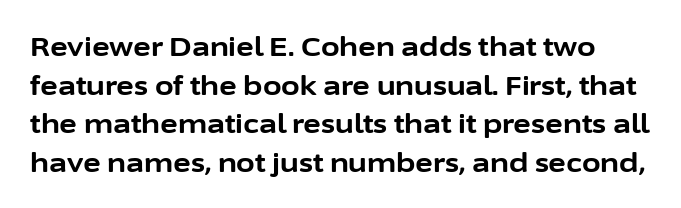
The image shows 27 px bold type, upright; set normal line spacing (1.43x), normal letter spacing, not underlined.
